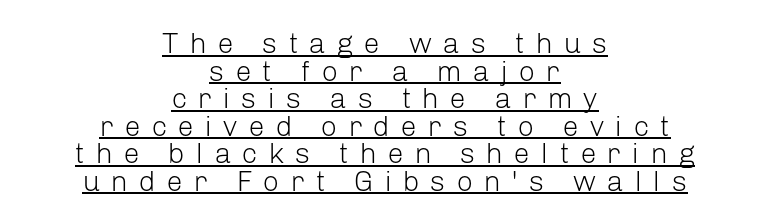
Tracking value appears strongly positive — letters spread wide. Is this a fixed-width face? No — the glyphs have proportional, varying widths. Honestly, the underline is the first thing you notice here. These lines stack symmetrically, like a column narrowing and widening about its center.
